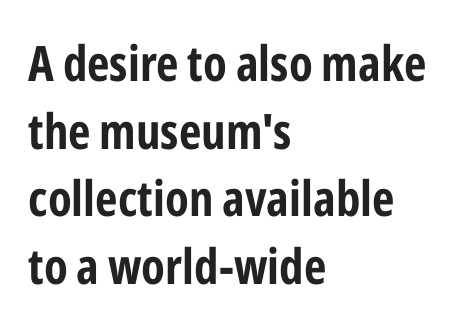
The image shows 49 px bold, condensed sans-serif type, upright; set left-aligned, normal line spacing (1.38x), normal letter spacing, not underlined; low stroke contrast and a medium x-height.
